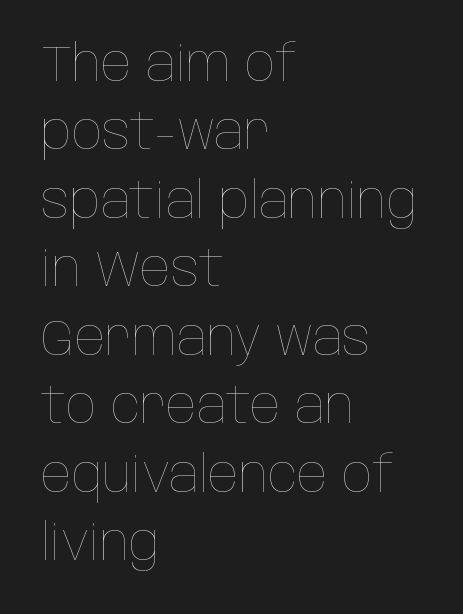
Every row of glyphs begins at an identical x-position on the left. Does the leading feel generous? No, just average. The passage shown is not bold in any degree. Character widths vary here, with narrow letters taking less room than wide ones.
